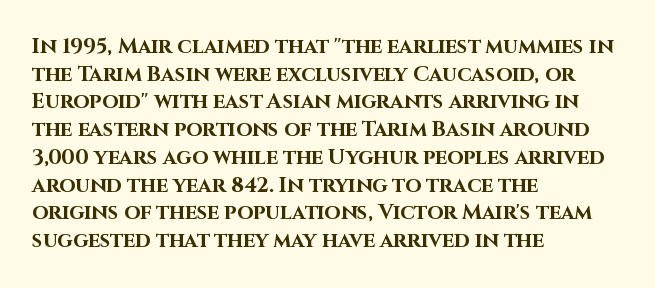
It's the straight-up-and-down kind of type. The words here are not underlined. Summary of vertical rhythm: regular, with standard interline spacing. Alignment: flush left. The rendering keeps characters at their native spacing.
